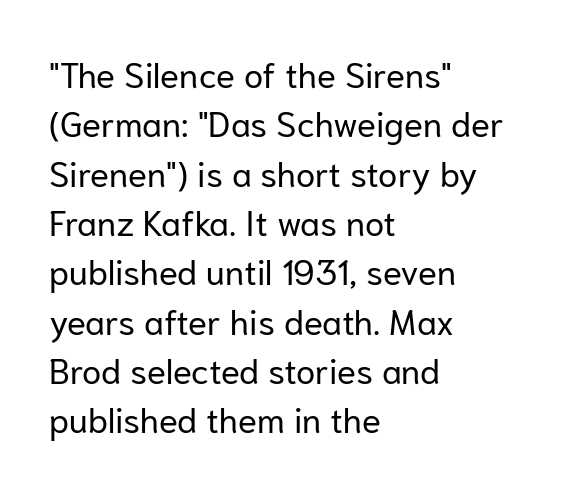
The image shows 35 px regular-weight sans-serif type, upright; set left-aligned, normal line spacing (1.41x), normal letter spacing, not underlined; low stroke contrast and a medium x-height.
